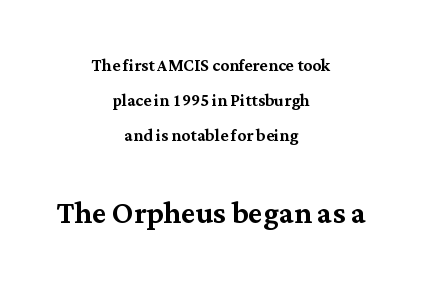
Unmarked baselines from the first word to the last. Every row of glyphs is offset so its center matches the block's center. The letters carry serifs — small finishing strokes at the ends of their stems. This block has exactly the height ordinary leading produces. This sample has the flowing, uneven cadence of proportional lettering.
